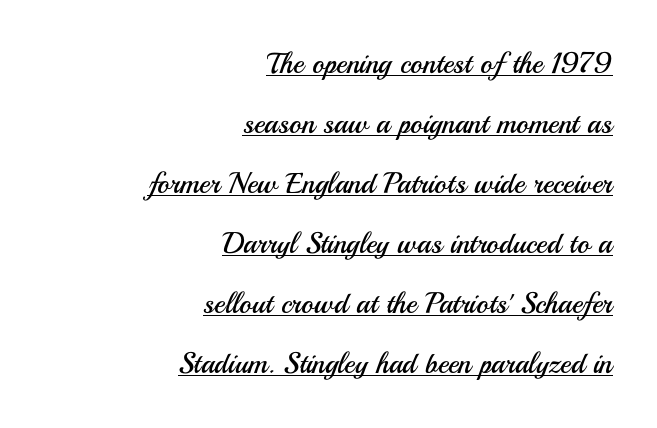
Every word sits above its own underline. These glyphs show unthickened strokes, regular width or finer. You could call the tracking neutral — neither tight nor loose. Alignment: flush right. Notice the wide empty band between every row — that's loose leading.
